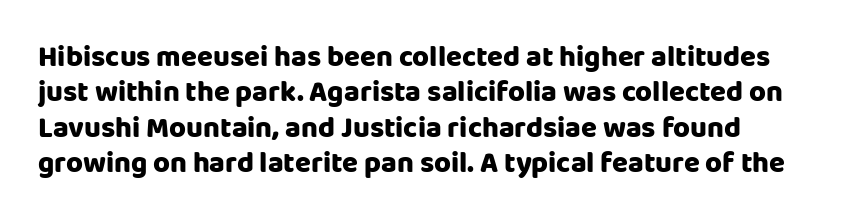
A roman cut, with each character standing at attention. The typeface chosen for these lines omits serifs. No word sits above an underline. The passage shown is typed in a proportional face where columns would drift. There is no visible air inserted between adjacent glyphs.
